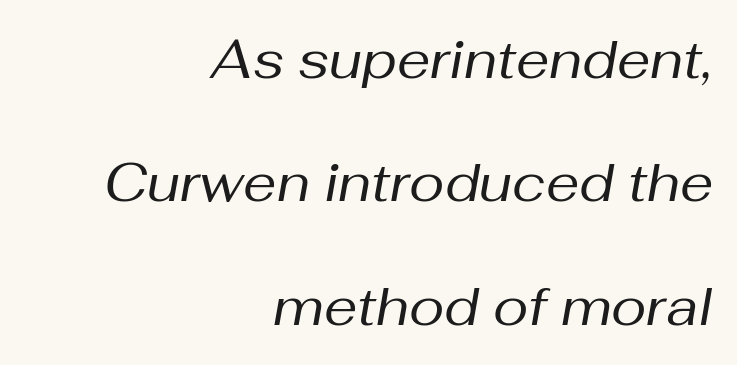
Horizontal alignment here is rightward, an uncommon choice for prose. Between one letter and the next there's only the usual sliver of space. Caption: face not bold, strokes unweighted. A typesetter would mark this as italic. You could not count columns in this text — the font is proportionally spaced.
